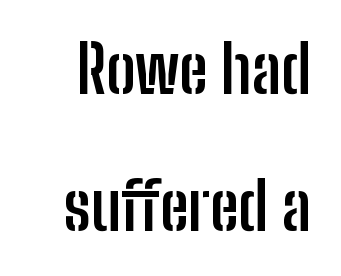
The image shows 65 px semibold, condensed sans-serif type, upright; set loose line spacing (2.11x), normal letter spacing, not underlined; low stroke contrast and a medium x-height.
